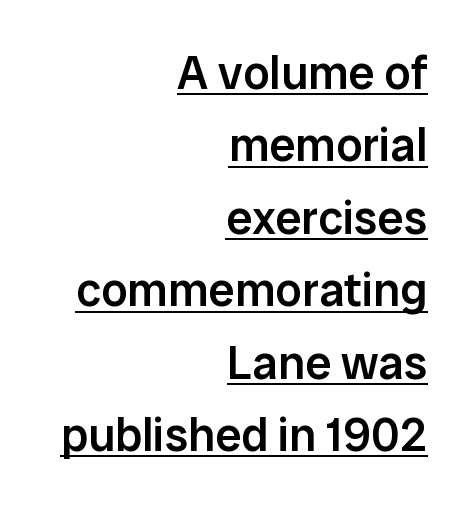
{"serif": "no", "italic": "no", "bold": "semi", "weight": "semibold", "width": "normal", "stroke_contrast": "low", "x_height": "medium", "monospaced": "no", "underline": "yes", "align": "right", "line_spacing": "normal", "line_spacing_ratio": 1.54, "letter_spacing": "normal", "letter_spacing_em": 0.0, "glyph_px": 47}
